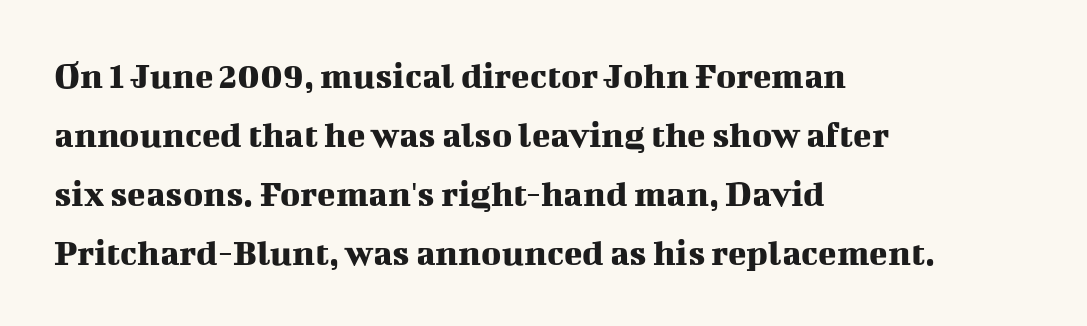
{"serif": "yes", "italic": "no", "width": "normal", "stroke_contrast": "medium", "x_height": "medium", "monospaced": "no", "underline": "no", "align": "left", "line_spacing": "normal", "line_spacing_ratio": 1.55, "letter_spacing": "normal", "letter_spacing_em": 0.0, "glyph_px": 38}
